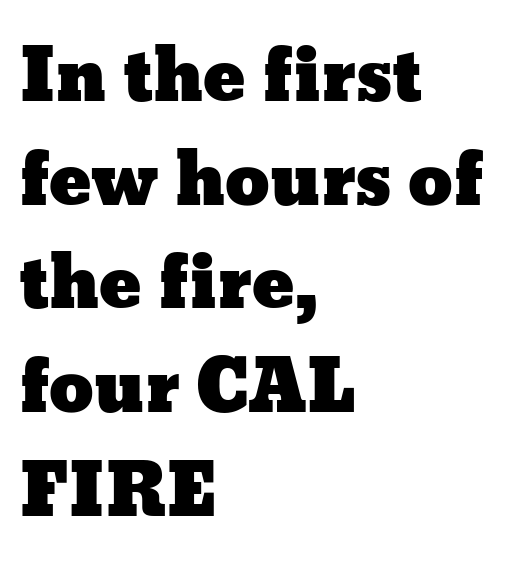
The image shows 71 px wide type, upright; set left-aligned, normal line spacing (1.46x), normal letter spacing, not underlined; low stroke contrast and a medium x-height.
